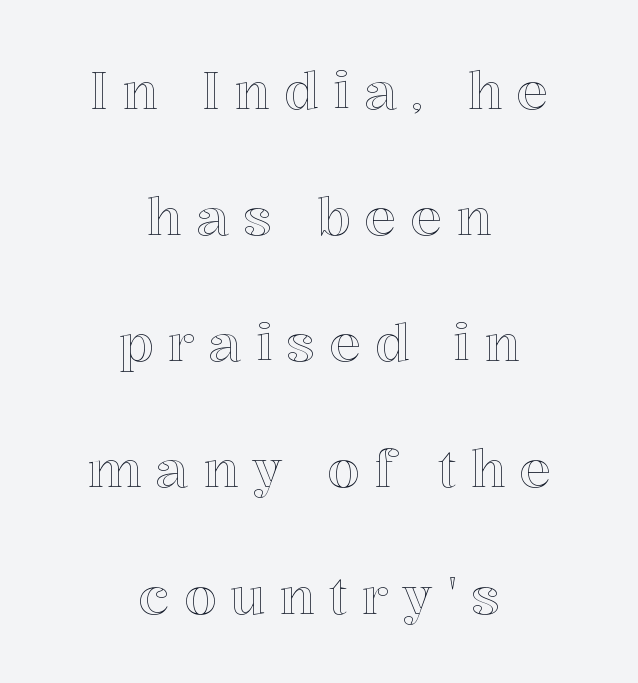
The image shows 53 px text type, upright; set centered, loose line spacing (2.38x), unusually wide letter spacing (+0.26 em), not underlined; a medium x-height.
